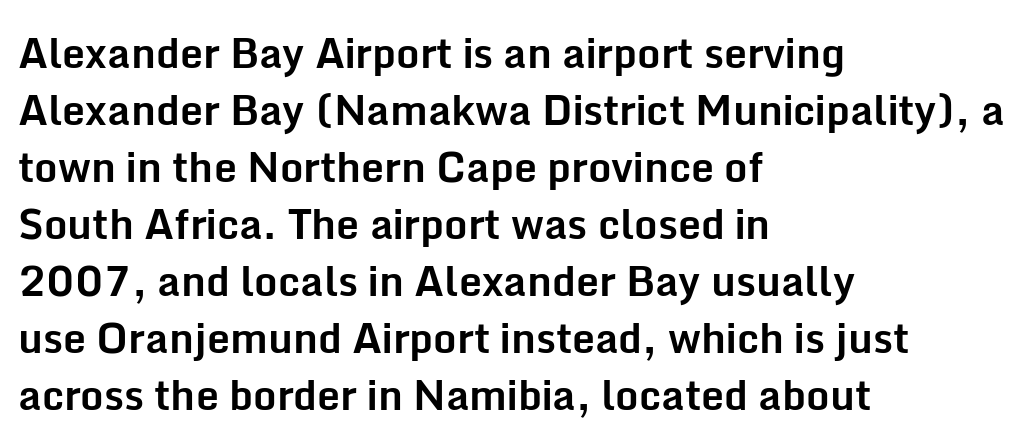
The image shows 41 px bold sans-serif type, upright; set left-aligned, normal line spacing (1.39x), normal letter spacing, not underlined; low stroke contrast and a medium x-height.
